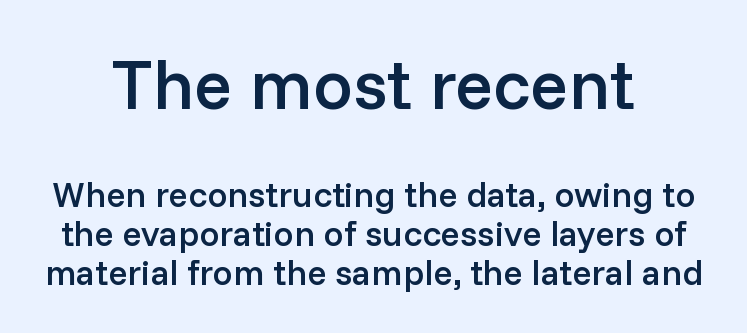
The image shows 71 px semibold sans-serif type, upright; set tight line spacing (1.08x), normal letter spacing, not underlined; the first (top) block is 1.97x larger; low stroke contrast and a medium x-height.
